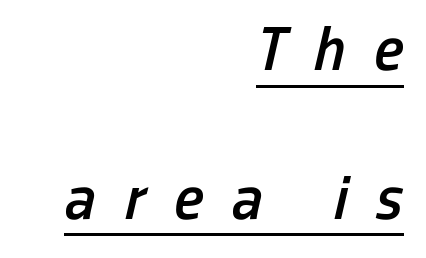
Q: Is the text bold? A: Semi-bold.
Q: Is the text italic (slanted)? A: Yes, it leans right by about 13 degrees.
Q: Is the text underlined? A: Yes.
Q: How is the paragraph aligned? A: Right-aligned.
Q: Is the spacing between letters normal or unusually wide? A: Unusually wide.
Q: Is the spacing between lines tight, normal or loose? A: Loose.
Q: Width (condensed, normal, or wide)? A: Condensed.
Q: Stroke contrast? A: Low.
Q: x-height? A: Medium.
Q: Monospaced? A: No.
